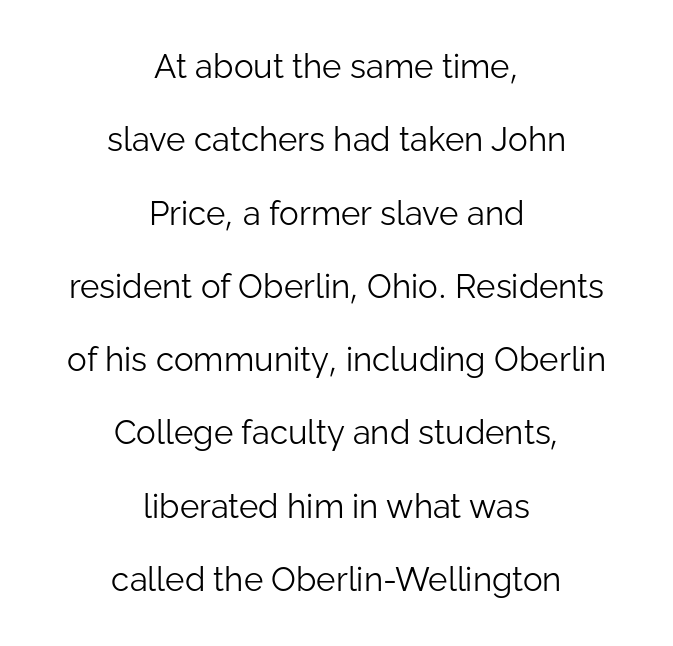
The image shows 33 px light sans-serif type, upright; set centered, loose line spacing (2.22x), normal letter spacing, not underlined; low stroke contrast and a medium x-height.
